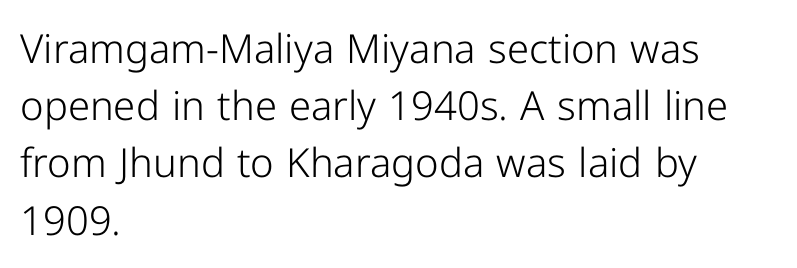
{"serif": "no", "italic": "no", "bold": "no", "weight": "light", "width": "normal", "stroke_contrast": "low", "x_height": "medium", "monospaced": "no", "underline": "no", "align": "left", "line_spacing": "normal", "line_spacing_ratio": 1.43, "letter_spacing": "normal", "letter_spacing_em": 0.0, "glyph_px": 40}
